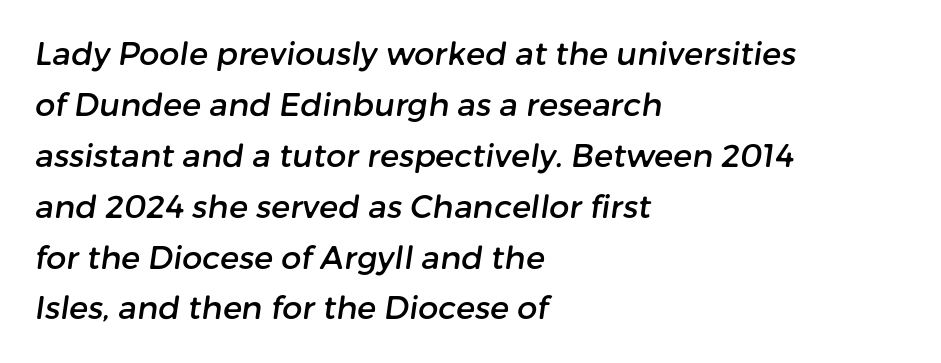
These lines are rendered in a variable-pitch font. Alignment: flush left. Leading: standard. To sum up the face: it is a sans, with no serifs. Inter-character spacing is left at the font's built-in metrics.
